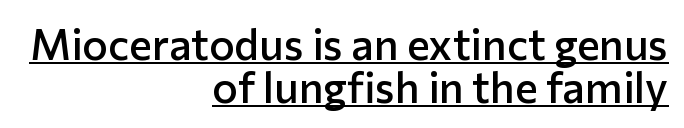
The paragraph shown leans on its right margin. Closely set lines give the paragraph a compact silhouette. Honestly, the letter spacing is just normal — you wouldn't notice it. Typesetter's note: demi weight, one step under bold.
